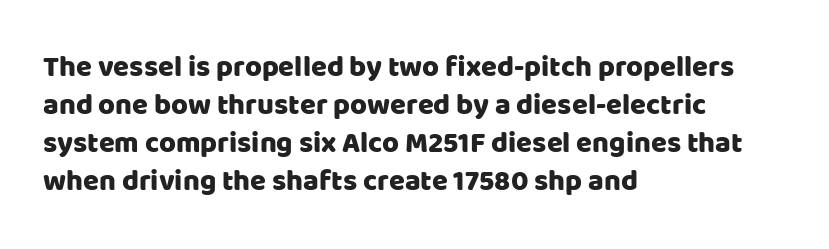
The image shows 29 px sans-serif type, upright; set left-aligned, normal line spacing (1.31x), normal letter spacing, not underlined; low stroke contrast and a large x-height.
